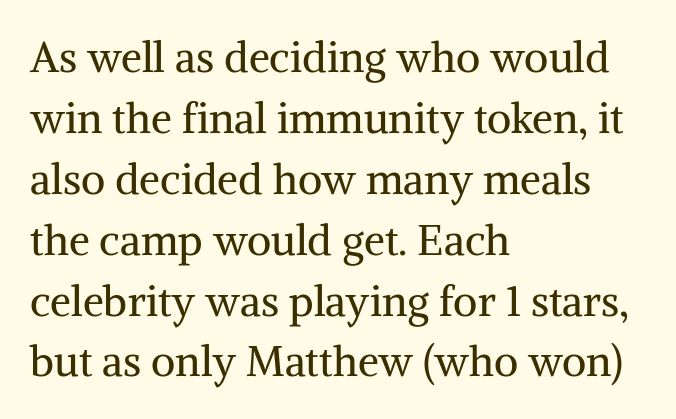
Q: Is the text bold? A: No.
Q: Is the text italic (slanted)? A: No, it is upright.
Q: Is the typeface a serif or a sans-serif typeface? A: Serif.
Q: Is the text underlined? A: No.
Q: How is the paragraph aligned? A: Left-aligned.
Q: Is the spacing between letters normal or unusually wide? A: Normal.
Q: Is the spacing between lines tight, normal or loose? A: Normal.
Q: Width (condensed, normal, or wide)? A: Normal.
Q: Stroke contrast? A: Medium.
Q: x-height? A: Medium.
Q: Monospaced? A: No.
